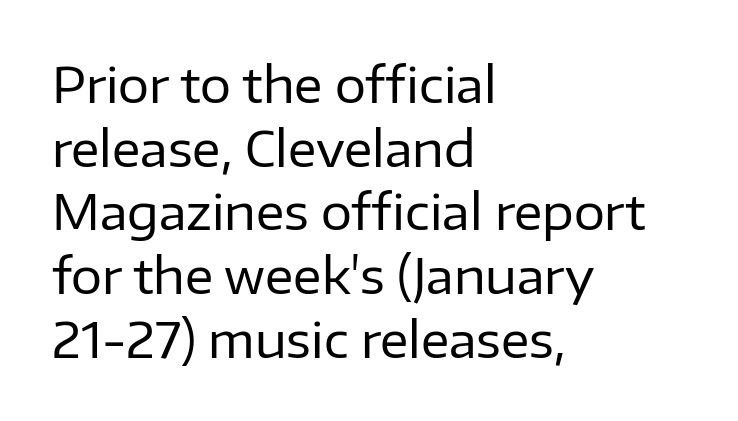
No feet cap the strokes, marking this as sans-serif type. In terms of leading, this rendering sits right in the middle. Glyph-to-glyph distance matches everyday printed text. The text block is weighted toward the left margin, trailing off unevenly rightward.
